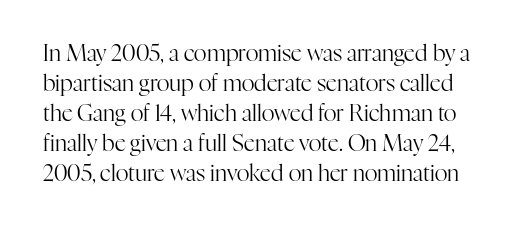
You could call the tracking neutral — neither tight nor loose. Every stem runs plumb, perpendicular to the baseline. The font is comparable to plain body text, perhaps lighter. Regular leading. The gap between lines stays unmarked.
